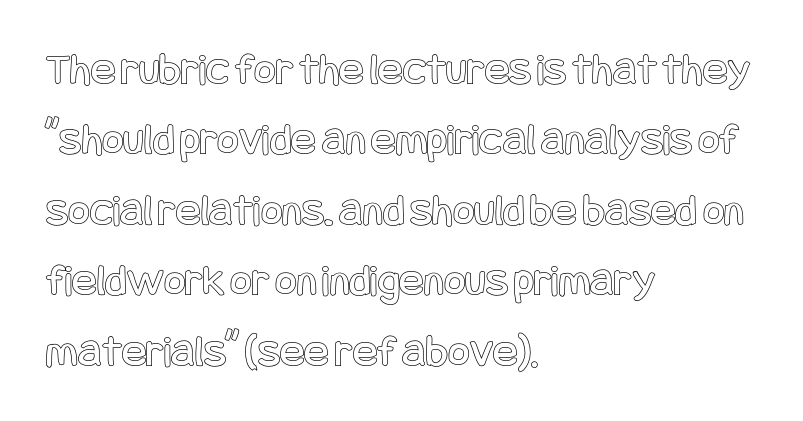
Q: Is the text italic (slanted)? A: No, it is upright.
Q: Is the text underlined? A: No.
Q: How is the paragraph aligned? A: Left-aligned.
Q: Is the spacing between letters normal or unusually wide? A: Normal.
Q: Is the spacing between lines tight, normal or loose? A: Normal.
Q: Width (condensed, normal, or wide)? A: Condensed.
Q: x-height? A: Large.
